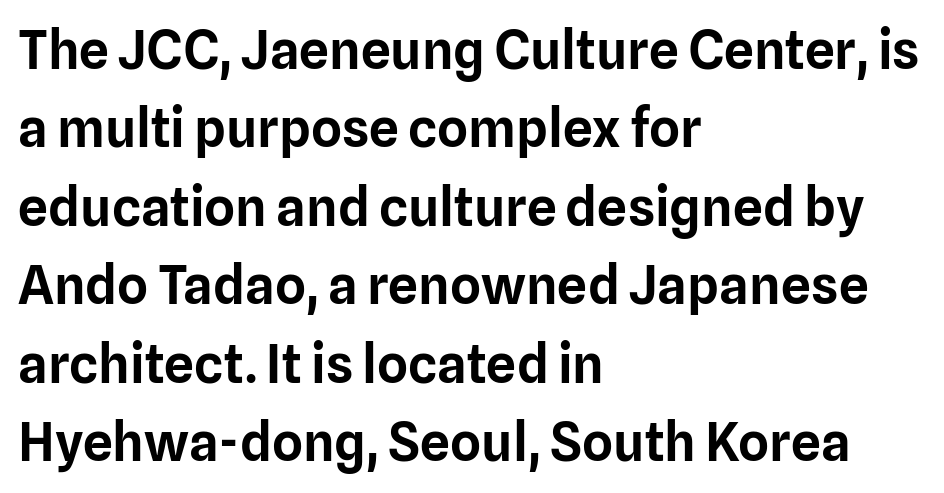
The image shows 53 px sans-serif type, upright; set left-aligned, normal line spacing (1.48x), normal letter spacing, not underlined; low stroke contrast and a medium x-height.
